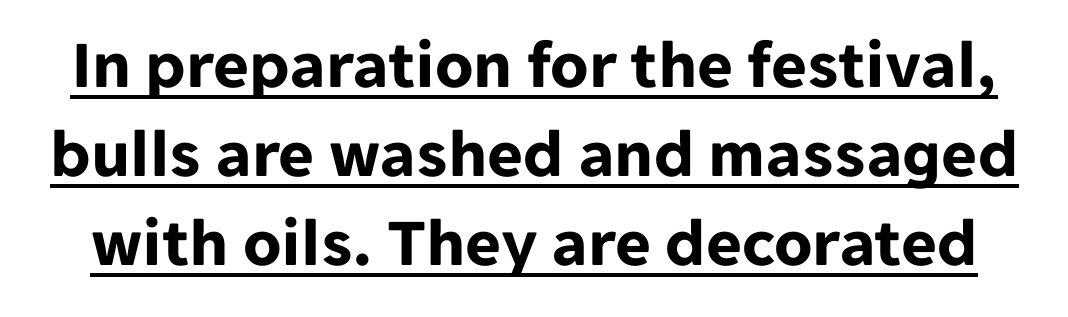
{"serif": "no", "italic": "no", "bold": "yes", "weight": "bold", "width": "normal", "stroke_contrast": "low", "x_height": "medium", "monospaced": "no", "underline": "yes", "line_spacing": "normal", "line_spacing_ratio": 1.29, "letter_spacing": "normal", "letter_spacing_em": 0.0, "glyph_px": 69}
